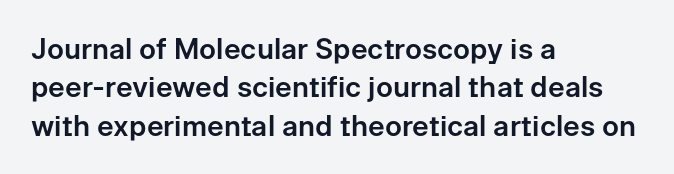
Q: Is the text italic (slanted)? A: No, it is upright.
Q: Is the typeface a serif or a sans-serif typeface? A: Sans-serif.
Q: Is the text underlined? A: No.
Q: How is the paragraph aligned? A: Left-aligned.
Q: Is the spacing between letters normal or unusually wide? A: Normal.
Q: Is the spacing between lines tight, normal or loose? A: Normal.
Q: Width (condensed, normal, or wide)? A: Normal.
Q: Stroke contrast? A: Low.
Q: x-height? A: Medium.
Q: Monospaced? A: No.
